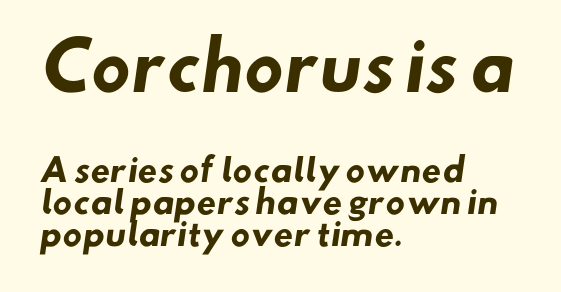
These lines huddle together more closely than default settings would place them. Weight: bold. These lines are set flush left with a ragged right edge. In terms of letterform style, serifs are entirely absent. Each row of text sits above clean, open space.
